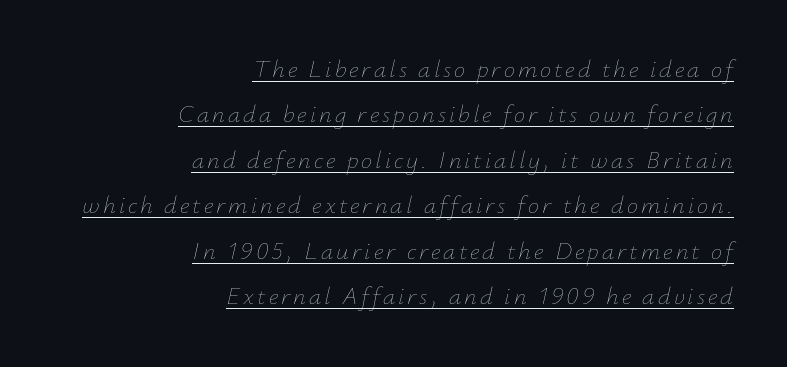
The image shows 25 px text type, italic (leaning right); set right-aligned, line spacing 1.82x, underlined.
